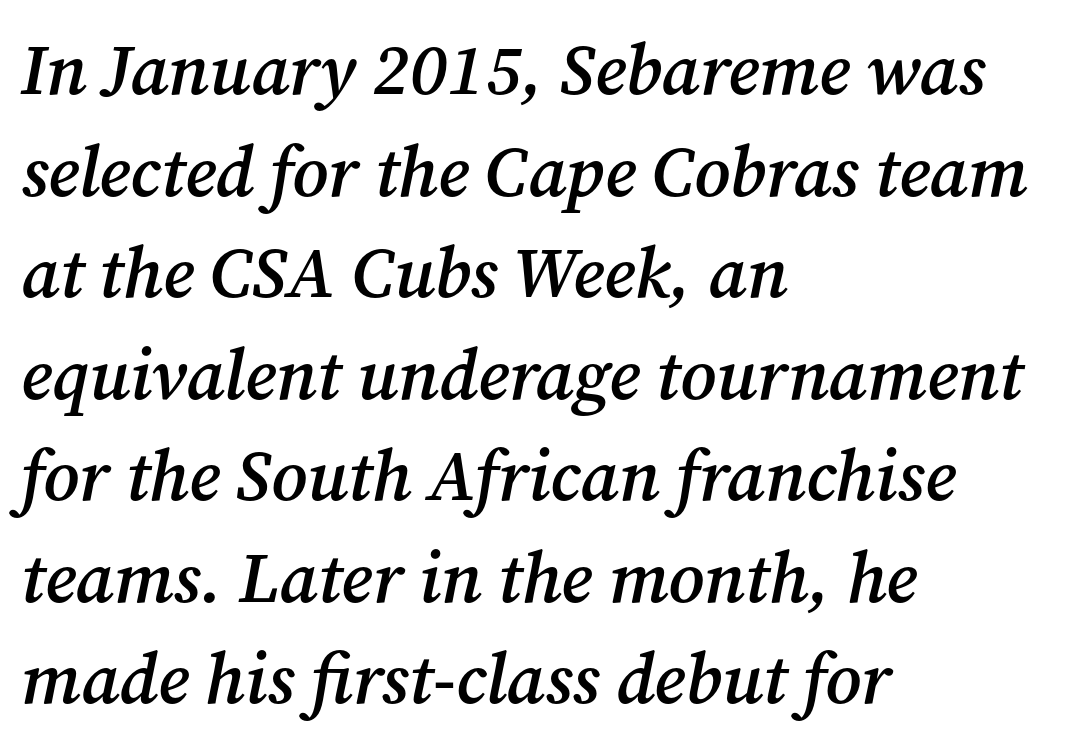
The typeface chosen for these lines features serifs. What's the leading like? Ordinary, nothing unusual. Unmarked baselines from the first word to the last. The type is set solid horizontally, with unmodified tracking. Here the designer chose a conventional face with non-uniform glyph widths.
